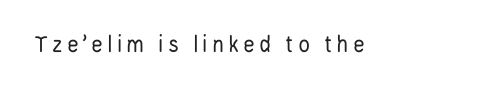
The image shows 25 px text type, upright; set not underlined.
